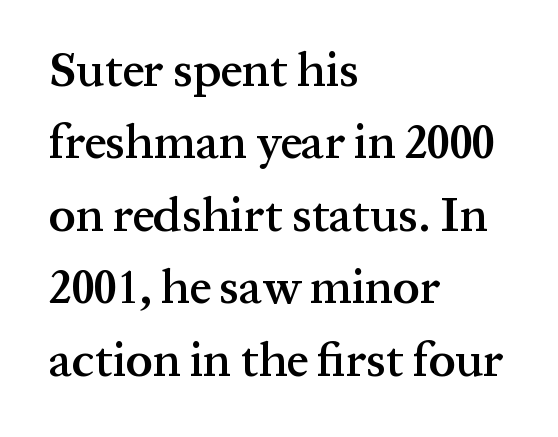
Short note: letters normally spaced. Where is the straight margin? On the left. A serif font was chosen for this passage. This is the regular roman posture of the typeface. The gap between lines stays unmarked. Caption: semibold face, moderately heavy strokes.
